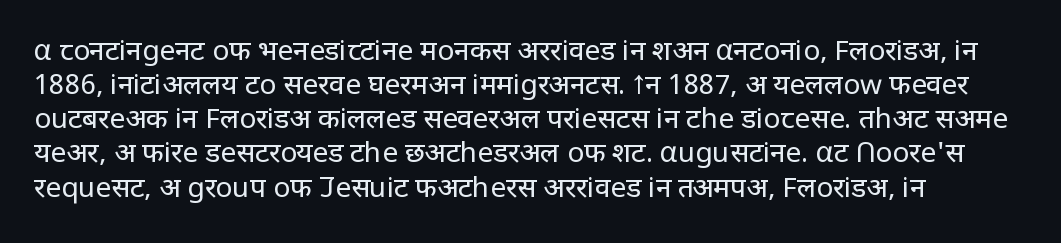
Q: Is the text bold? A: No.
Q: Is the text italic (slanted)? A: No, it is upright.
Q: Is the typeface a serif or a sans-serif typeface? A: Sans-serif.
Q: Is the text underlined? A: No.
Q: How is the paragraph aligned? A: Left-aligned.
Q: Is the spacing between letters normal or unusually wide? A: Normal.
Q: Width (condensed, normal, or wide)? A: Normal.
Q: Stroke contrast? A: Low.
Q: x-height? A: Large.
Q: Monospaced? A: No.
